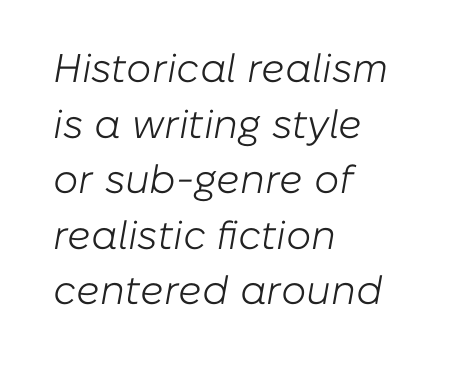
The image shows 40 px light type, italic (leaning right); set left-aligned, normal line spacing (1.39x), normal letter spacing, not underlined; low stroke contrast and a medium x-height.
